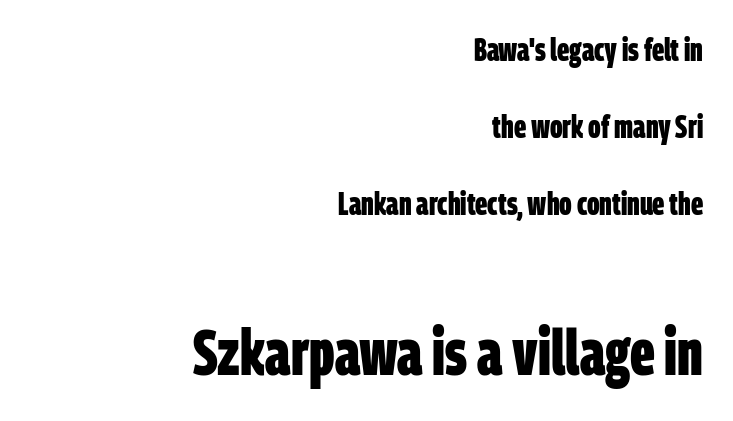
{"serif": "no", "bold": "yes", "weight": "bold", "width": "condensed", "stroke_contrast": "low", "x_height": "large", "monospaced": "no", "underline": "no", "align": "right", "line_spacing": "loose", "line_spacing_ratio": 2.4, "letter_spacing": "normal", "letter_spacing_em": 0.0, "larger_block": "second", "size_ratio": 2.03, "glyph_px": 65}
